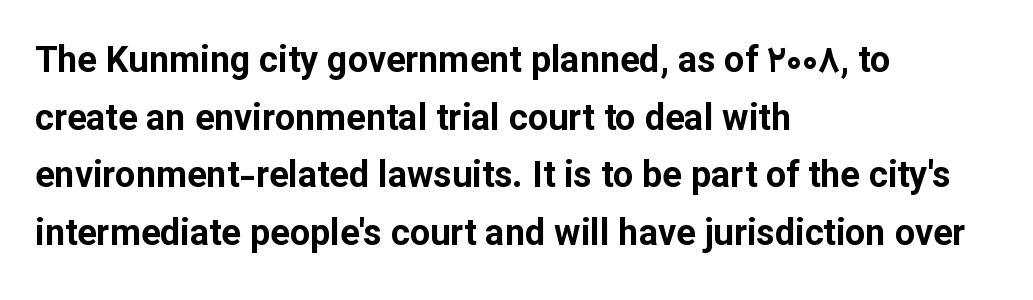
{"serif": "no", "italic": "no", "bold": "yes", "weight": "bold", "width": "normal", "stroke_contrast": "low", "x_height": "medium", "monospaced": "no", "underline": "no", "align": "left", "line_spacing": "normal", "line_spacing_ratio": 1.6, "letter_spacing": "normal", "letter_spacing_em": 0.0, "glyph_px": 36}
